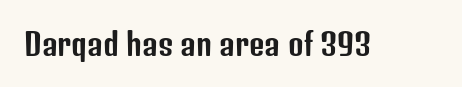
The image shows 30 px condensed sans-serif type, upright; set normal letter spacing, not underlined; low stroke contrast and a medium x-height.
